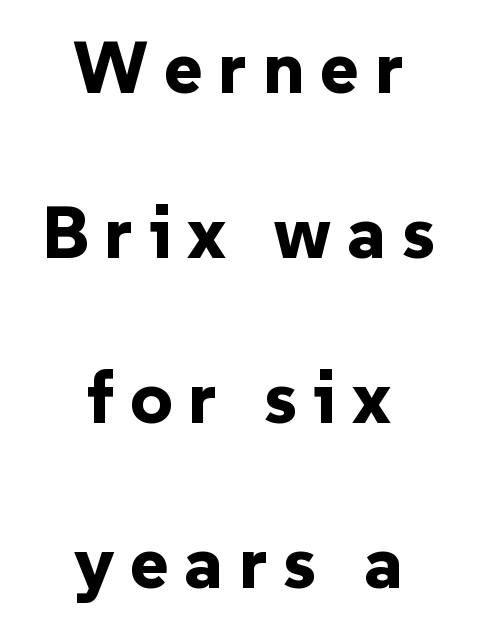
Q: Is the text bold? A: Yes.
Q: Is the text italic (slanted)? A: No, it is upright.
Q: Is the typeface a serif or a sans-serif typeface? A: Sans-serif.
Q: Is the text underlined? A: No.
Q: How is the paragraph aligned? A: Centered.
Q: Is the spacing between letters normal or unusually wide? A: Unusually wide.
Q: Is the spacing between lines tight, normal or loose? A: Loose.
Q: Width (condensed, normal, or wide)? A: Normal.
Q: Stroke contrast? A: Low.
Q: x-height? A: Medium.
Q: Monospaced? A: No.
